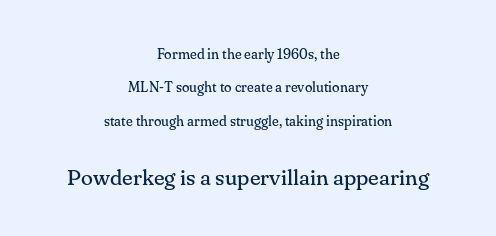
Q: Is the text bold? A: No.
Q: Is the text italic (slanted)? A: No, it is upright.
Q: Is the text underlined? A: No.
Q: How is the paragraph aligned? A: Centered.
Q: Is the spacing between letters normal or unusually wide? A: Normal.
Q: Is the spacing between lines tight, normal or loose? A: Loose.
Q: Which block of text is set in a larger size, the first (top) or the second (bottom)? A: The second (bottom) one.
